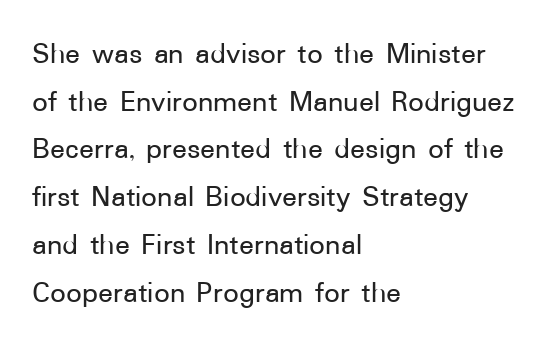
{"serif": "no", "italic": "no", "width": "normal", "stroke_contrast": "low", "x_height": "medium", "monospaced": "no", "underline": "no", "align": "left", "line_spacing": "normal", "line_spacing_ratio": 1.54, "letter_spacing": "normal", "letter_spacing_em": 0.0, "glyph_px": 31}
